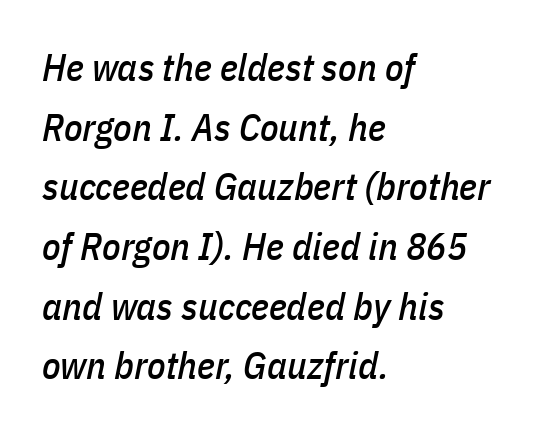
Q: Is the text italic (slanted)? A: Yes, it leans right by about 11 degrees.
Q: Is the text underlined? A: No.
Q: How is the paragraph aligned? A: Left-aligned.
Q: Is the spacing between letters normal or unusually wide? A: Normal.
Q: Is the spacing between lines tight, normal or loose? A: Normal.
Q: Width (condensed, normal, or wide)? A: Condensed.
Q: Stroke contrast? A: Low.
Q: x-height? A: Medium.
Q: Monospaced? A: No.
